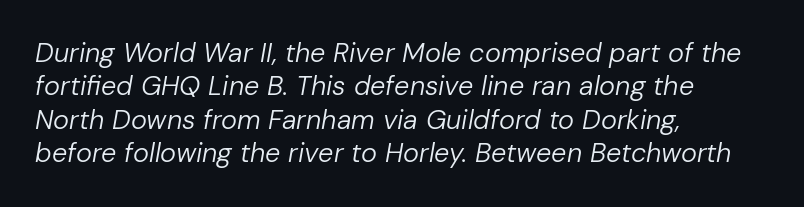
The font is comparable to plain body text, perhaps lighter. Nothing unusual about the tracking: characters are spaced as the font intends. Horizontally, the lines are justified to the leading edge only. The specimen omits any rule beneath the text block's lines. A typesetter would mark this as italic.
